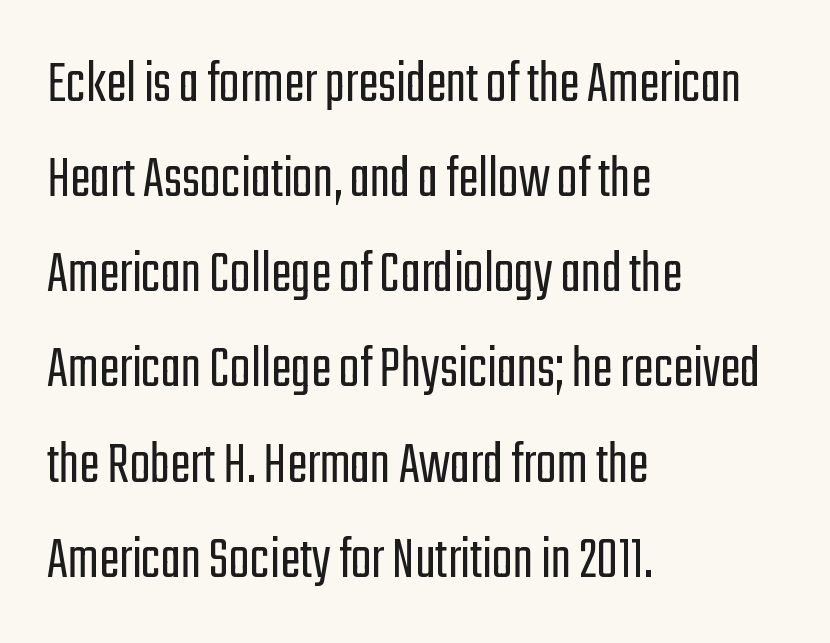
The image shows 61 px light, condensed sans-serif type, upright; set left-aligned, normal line spacing (1.56x), normal letter spacing, not underlined; low stroke contrast and a medium x-height.
